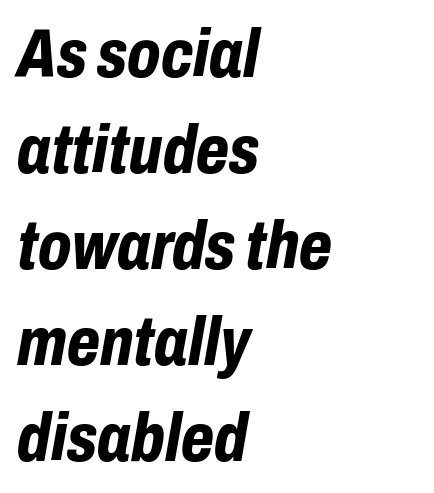
Honestly, the letter spacing is just normal — you wouldn't notice it. Regular leading. Students, this is bold: see how much ink each stroke carries. Underlining? Definitely not there. The passage shown is typed in a proportional face where columns would drift. When letters slant like this, we call the style italic.
